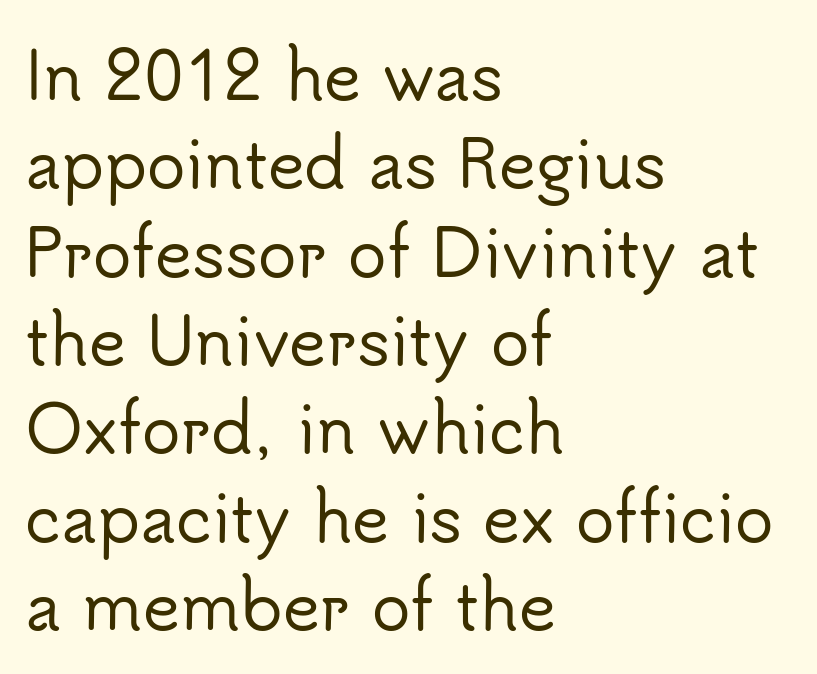
The image shows 64 px sans-serif type, upright; set left-aligned, normal line spacing (1.38x), normal letter spacing, not underlined; low stroke contrast and a small x-height.
